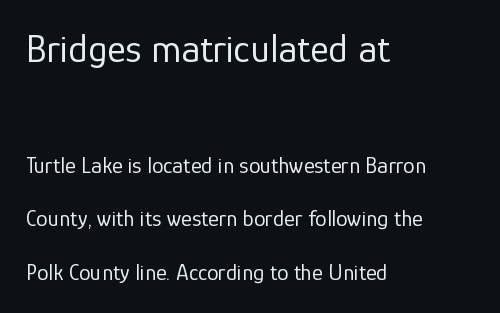
{"serif": "no", "italic": "no", "bold": "no", "weight": "regular", "width": "normal", "stroke_contrast": "low", "x_height": "medium", "monospaced": "no", "underline": "no", "align": "left", "line_spacing": "loose", "line_spacing_ratio": 2.34, "letter_spacing": "normal", "letter_spacing_em": 0.0, "larger_block": "first", "size_ratio": 1.74, "glyph_px": 40}
